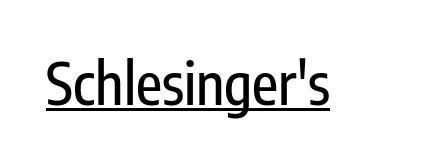
The face used here is proportionally spaced, like ordinary book or web type. The rendering keeps characters at their native spacing. Does the type have serifs? No, each stem ends abruptly. These lines were composed using upright roman letters. Looks like someone drew a line under every word here.
